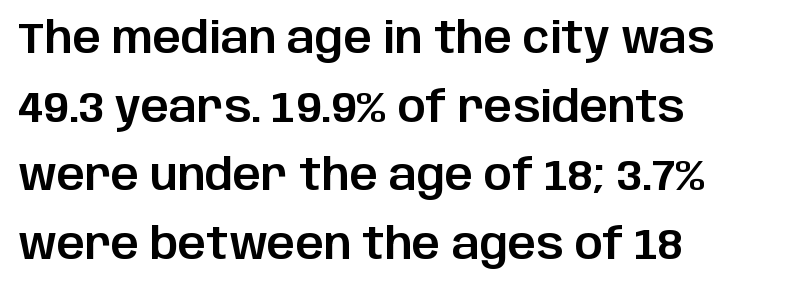
Q: Is the text italic (slanted)? A: No, it is upright.
Q: Is the typeface a serif or a sans-serif typeface? A: Sans-serif.
Q: Is the text underlined? A: No.
Q: How is the paragraph aligned? A: Left-aligned.
Q: Is the spacing between letters normal or unusually wide? A: Normal.
Q: Is the spacing between lines tight, normal or loose? A: Normal.
Q: Width (condensed, normal, or wide)? A: Normal.
Q: Stroke contrast? A: Low.
Q: x-height? A: Large.
Q: Monospaced? A: No.
